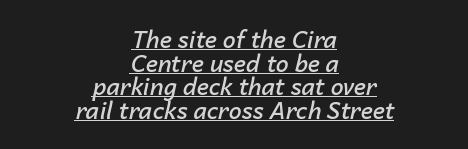
Q: Is the text bold? A: Semi-bold.
Q: Is the text italic (slanted)? A: Yes, it leans right by about 14 degrees.
Q: Is the text underlined? A: Yes.
Q: How is the paragraph aligned? A: Centered.
Q: Is the spacing between letters normal or unusually wide? A: Normal.
Q: Is the spacing between lines tight, normal or loose? A: Tight.
